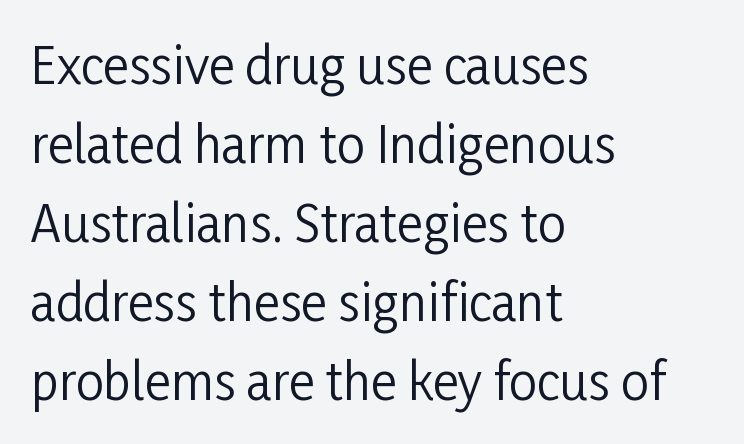
{"serif": "no", "italic": "no", "bold": "no", "weight": "regular", "width": "condensed", "stroke_contrast": "low", "x_height": "medium", "monospaced": "no", "underline": "no", "align": "left", "line_spacing": "normal", "line_spacing_ratio": 1.58, "letter_spacing": "normal", "letter_spacing_em": 0.0, "glyph_px": 50}
